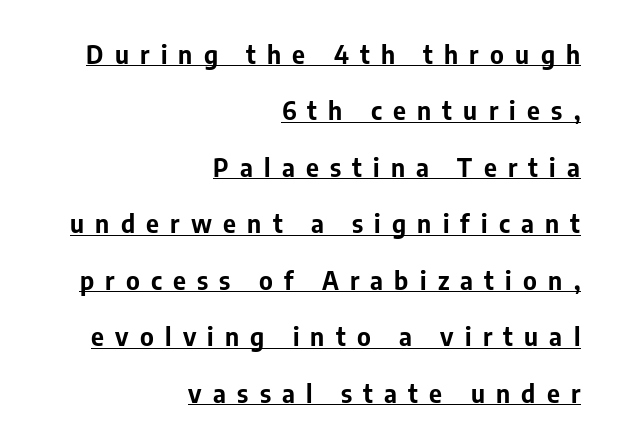
The image shows 25 px bold type, upright; set right-aligned, loose line spacing (2.26x), unusually wide letter spacing (+0.45 em), underlined.
